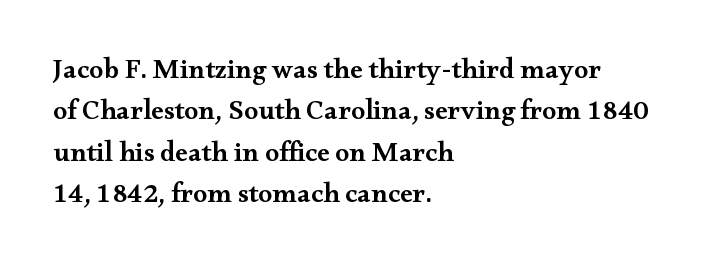
Q: Is the text bold? A: Semi-bold.
Q: Is the text italic (slanted)? A: No, it is upright.
Q: Is the typeface a serif or a sans-serif typeface? A: Serif.
Q: Is the text underlined? A: No.
Q: How is the paragraph aligned? A: Left-aligned.
Q: Is the spacing between letters normal or unusually wide? A: Normal.
Q: Is the spacing between lines tight, normal or loose? A: Normal.
Q: Width (condensed, normal, or wide)? A: Wide.
Q: Stroke contrast? A: Medium.
Q: x-height? A: Small.
Q: Monospaced? A: No.
